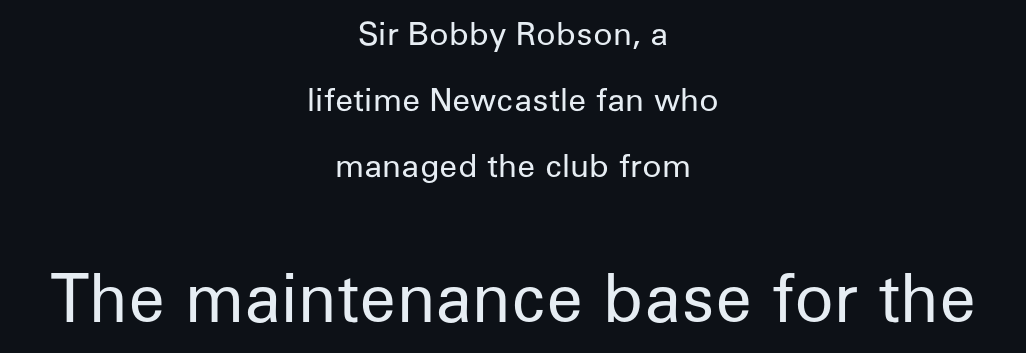
{"serif": "no", "italic": "no", "bold": "no", "weight": "regular", "width": "normal", "stroke_contrast": "low", "x_height": "medium", "monospaced": "no", "underline": "no", "align": "center", "line_spacing": "loose", "line_spacing_ratio": 2.06, "letter_spacing": "normal", "letter_spacing_em": 0.0, "larger_block": "second", "size_ratio": 2.03, "glyph_px": 65}
